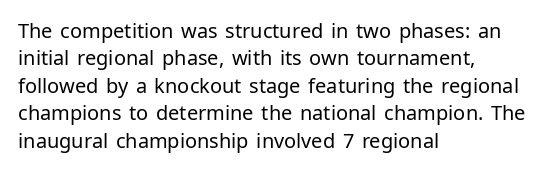
The image shows 20 px text type, upright; set left-aligned, normal line spacing (1.37x), normal letter spacing, not underlined.
